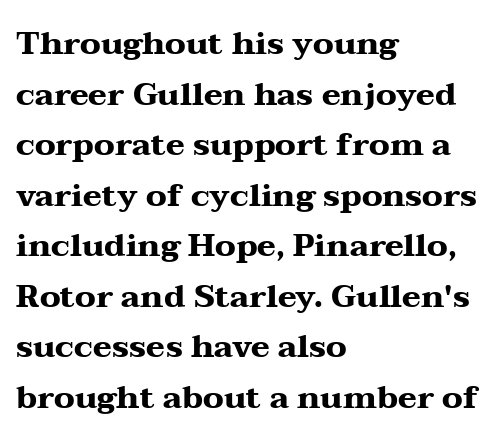
Q: Is the text bold? A: Yes.
Q: Is the text italic (slanted)? A: No, it is upright.
Q: Is the typeface a serif or a sans-serif typeface? A: Serif.
Q: Is the text underlined? A: No.
Q: How is the paragraph aligned? A: Left-aligned.
Q: Is the spacing between letters normal or unusually wide? A: Normal.
Q: Is the spacing between lines tight, normal or loose? A: Normal.
Q: Width (condensed, normal, or wide)? A: Wide.
Q: Stroke contrast? A: Medium.
Q: x-height? A: Medium.
Q: Monospaced? A: No.
